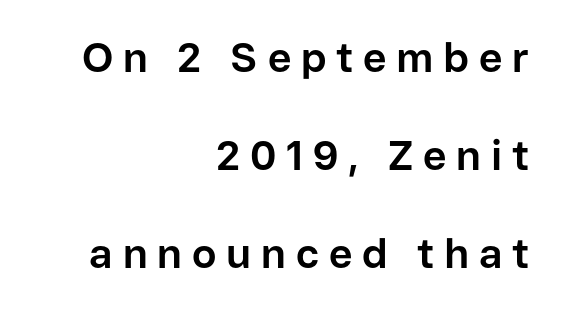
The passage shown stacks its lines with a broad gap. Font category for this specimen: sans-serif. The letters stand upright; this is a roman face. A clean baseline with only descenders dipping below it.
